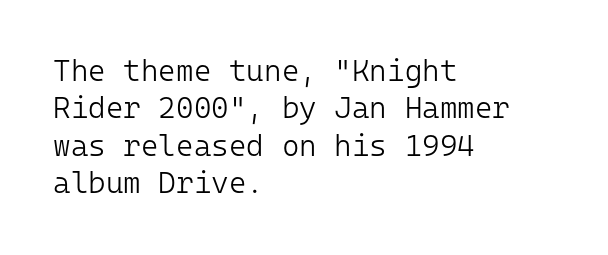
{"serif": "no", "italic": "no", "bold": "no", "weight": "light", "width": "normal", "stroke_contrast": "low", "x_height": "medium", "monospaced": "yes", "underline": "no", "align": "left", "line_spacing": "normal", "line_spacing_ratio": 1.25, "letter_spacing": "normal", "letter_spacing_em": 0.0, "glyph_px": 30}
